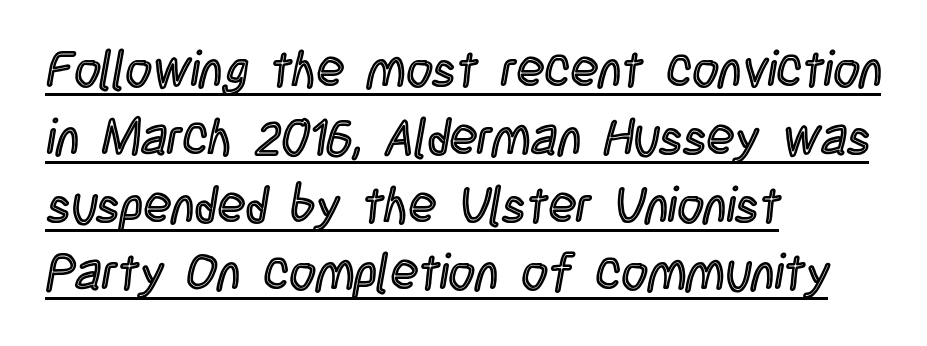
The image shows 51 px condensed type; set left-aligned, normal line spacing (1.33x), normal letter spacing, underlined; a large x-height.
